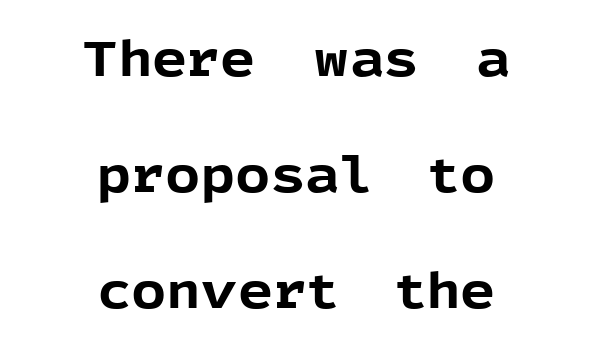
One glance says open: line gaps are wider than usual. Strong, thick strokes mark this as bold type. Clear beneath every line of the passage. Upright lettering throughout. Note the varied advance widths — an 'i' is clearly narrower than an 'm'.
